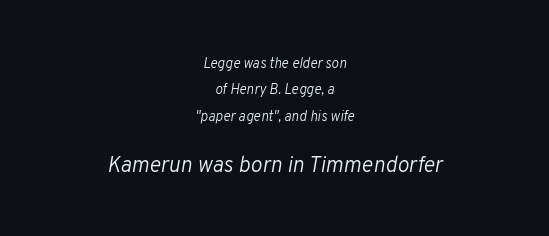
The image shows 22 px text type, italic (leaning right); set centered, line spacing 1.88x, normal letter spacing, not underlined; the second (bottom) block is 1.57x larger.
